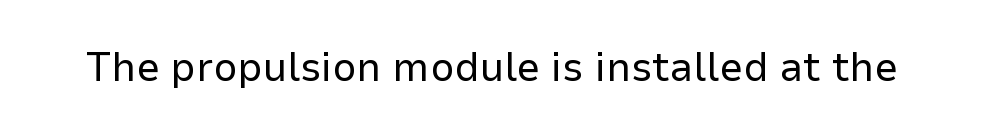
Note: no serifs on the glyphs. The zone under the glyphs is completely vacant. These lines are rendered in a variable-pitch font. The letters stand straight up with perfectly vertical stems.
